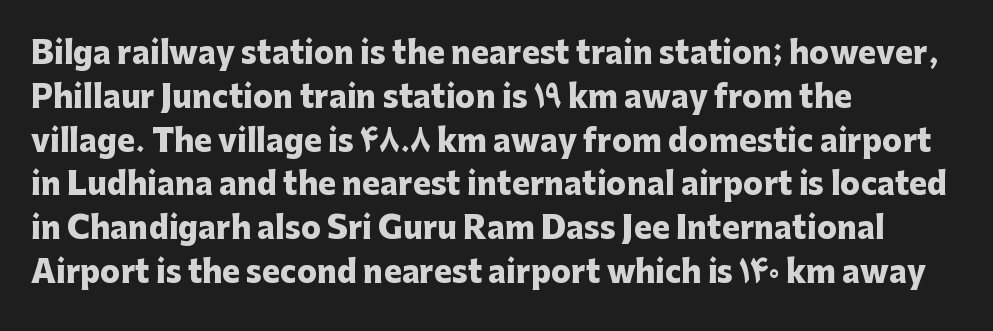
{"serif": "no", "italic": "no", "bold": "yes", "weight": "heavy", "width": "normal", "stroke_contrast": "low", "x_height": "medium", "monospaced": "no", "underline": "no", "align": "left", "line_spacing": "normal", "line_spacing_ratio": 1.46, "letter_spacing": "normal", "letter_spacing_em": 0.0, "glyph_px": 30}
